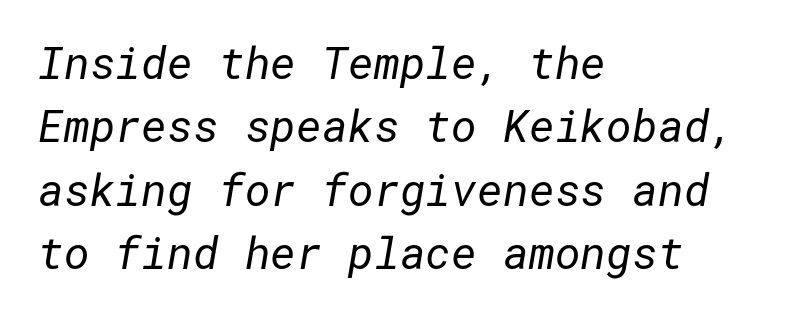
{"serif": "no", "bold": "no", "weight": "regular", "width": "normal", "stroke_contrast": "low", "x_height": "medium", "underline": "no", "align": "left", "line_spacing": "normal", "line_spacing_ratio": 1.44, "letter_spacing": "normal", "letter_spacing_em": 0.0, "glyph_px": 44}
